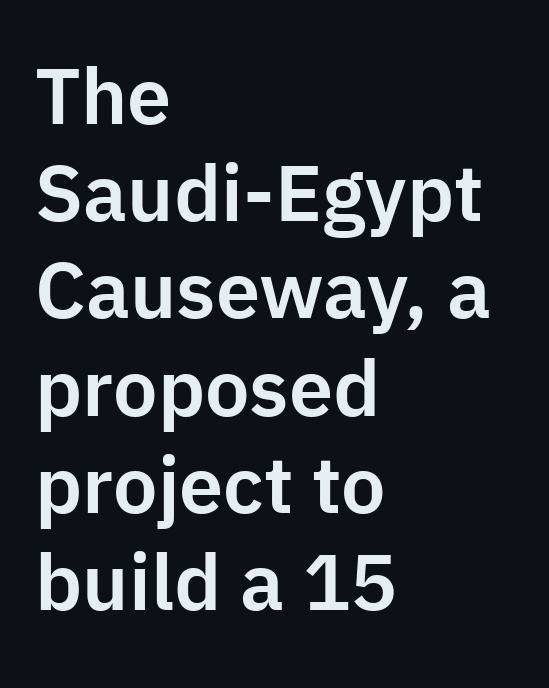
Is this a fixed-width face? No — the glyphs have proportional, varying widths. Rule under the text: the space is simply empty. No extra tracking has been applied to these lines. Designer's note — italics off, roman on. The lines in this sample share a left origin and differ only in where they stop. The face used here is a sans, in the tradition of grotesques and geometrics.
